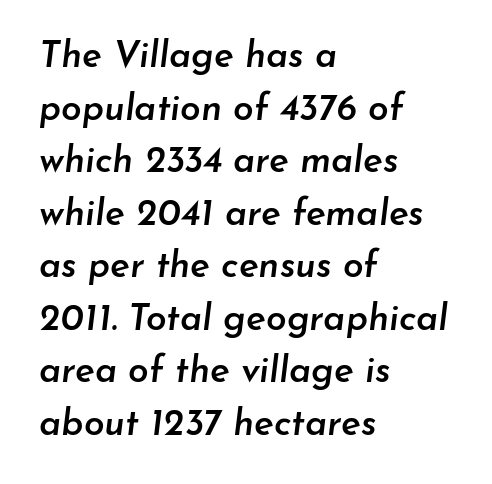
Q: Is the text bold? A: Semi-bold.
Q: Is the text italic (slanted)? A: Yes, it leans right by about 7 degrees.
Q: Is the text underlined? A: No.
Q: How is the paragraph aligned? A: Left-aligned.
Q: Is the spacing between letters normal or unusually wide? A: Normal.
Q: Is the spacing between lines tight, normal or loose? A: Normal.
Q: Width (condensed, normal, or wide)? A: Normal.
Q: Stroke contrast? A: Low.
Q: x-height? A: Small.
Q: Monospaced? A: No.
